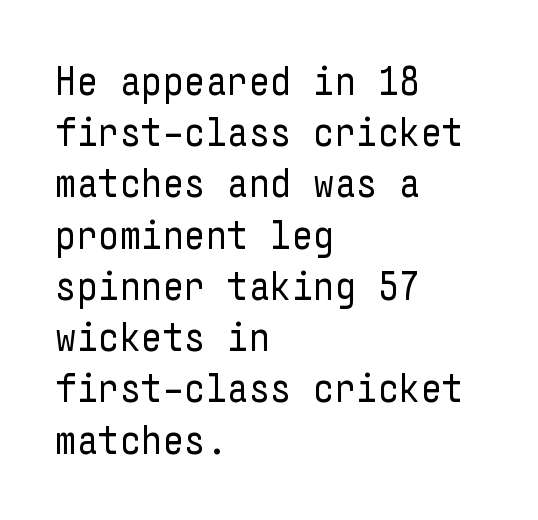
The image shows 42 px regular-weight, condensed sans-serif type, upright; set left-aligned, line spacing 1.22x, normal letter spacing, not underlined; low stroke contrast and a medium x-height.
